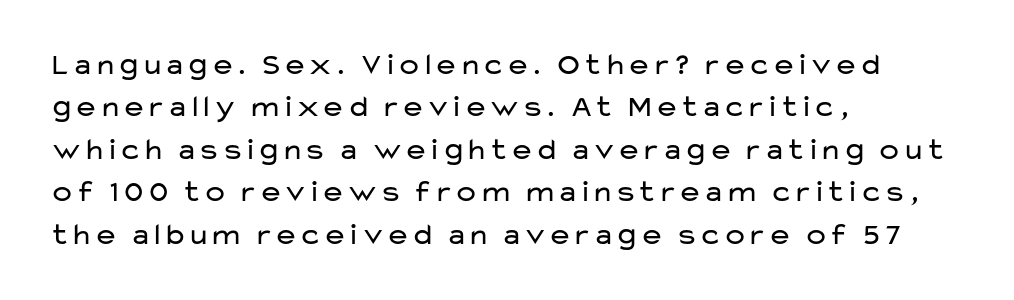
Q: Is the text bold? A: No.
Q: Is the text italic (slanted)? A: No, it is upright.
Q: Is the typeface a serif or a sans-serif typeface? A: Sans-serif.
Q: Is the text underlined? A: No.
Q: How is the paragraph aligned? A: Left-aligned.
Q: Is the spacing between letters normal or unusually wide? A: Normal.
Q: Is the spacing between lines tight, normal or loose? A: Normal.
Q: Width (condensed, normal, or wide)? A: Wide.
Q: Stroke contrast? A: Low.
Q: x-height? A: Medium.
Q: Monospaced? A: No.
